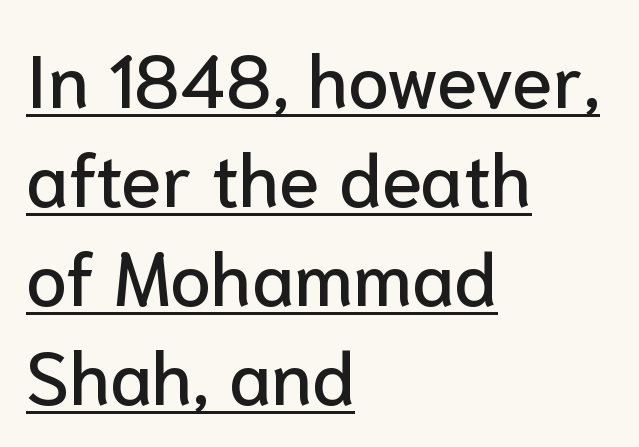
Whoever set this chose a conventional vertical rhythm. Beneath each row of characters lies a ruled line. Between one letter and the next there's only the usual sliver of space. The rendering uses natural spacing where letterforms have individual widths. Tall strokes in this sample are plumb rather than angled. The passage shown is typeset with a sans-serif family.
